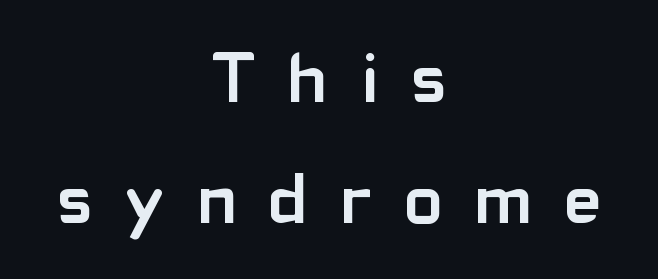
The passage shown has open, widely tracked lettering throughout. The font is running at its bold setting. Every character sits straight up, as roman type does. The space beneath each line is pristine and unruled.
